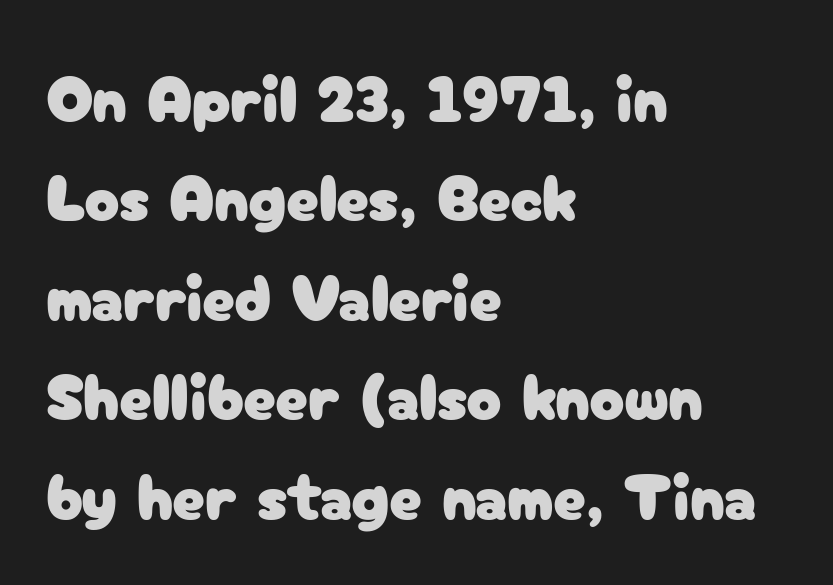
{"serif": "no", "italic": "no", "width": "normal", "stroke_contrast": "low", "x_height": "medium", "monospaced": "no", "underline": "no", "align": "left", "line_spacing": "normal", "line_spacing_ratio": 1.53, "letter_spacing": "normal", "letter_spacing_em": 0.0, "glyph_px": 65}
